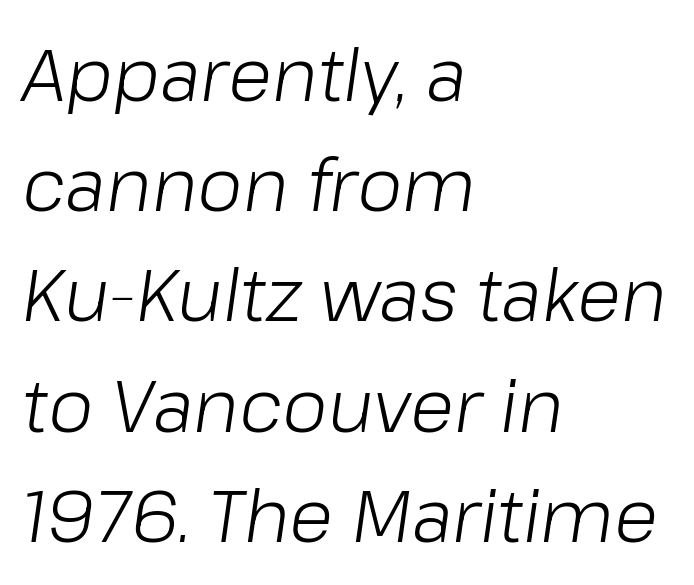
{"italic": "yes", "lean": "right", "slant_degrees": 8, "bold": "no", "weight": "light", "width": "normal", "stroke_contrast": "low", "x_height": "medium", "monospaced": "no", "underline": "no", "align": "left", "line_spacing": "normal", "line_spacing_ratio": 1.51, "letter_spacing": "normal", "letter_spacing_em": 0.0, "glyph_px": 73}
